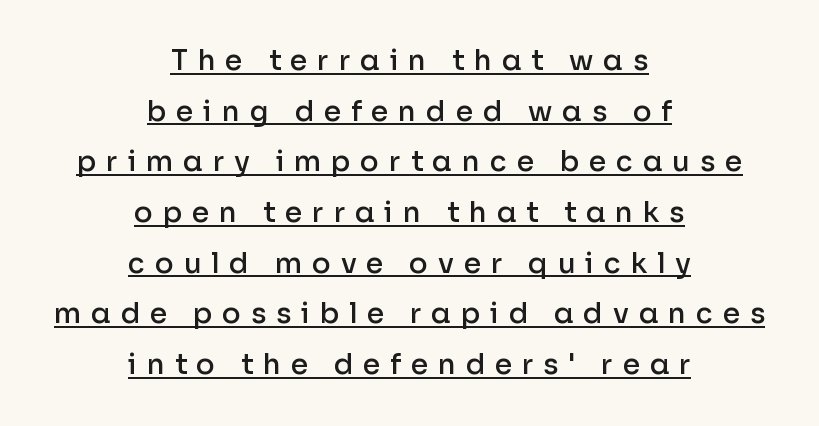
The rendered words wear a rule along their underside. The letters advance in unequal steps, a hallmark of proportional type. The gaps between neighbouring characters are conspicuously large. Each glyph is drawn with semibold strokes, heavier than normal yet not fully bold. Layout note: lines centered.
